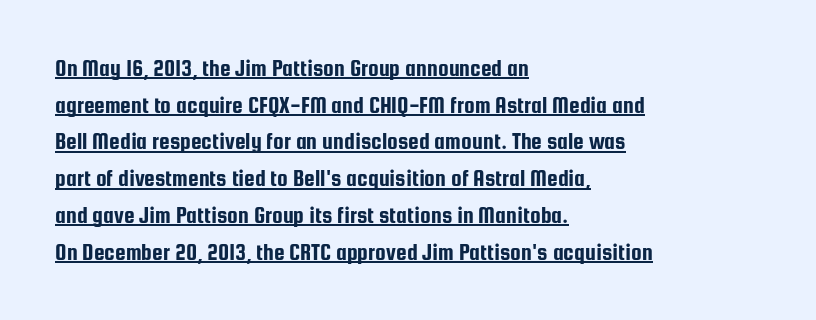
The horizontal fit of the characters is conventional and even. Underline: present. Regular leading. These lines were composed using upright roman letters.
